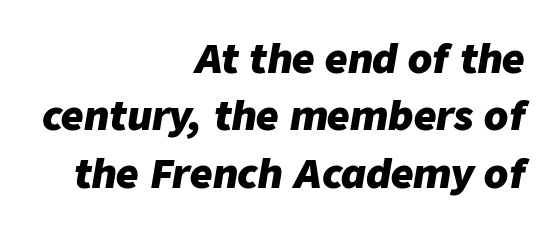
A normal amount of white space separates one row of letters from the next. Its strokes are broad and dark, the hallmark of bold type. The glyphs are unaccompanied by any horizontal stroke below them. Think of a printed novel: that variable character pitch is what you see here.
